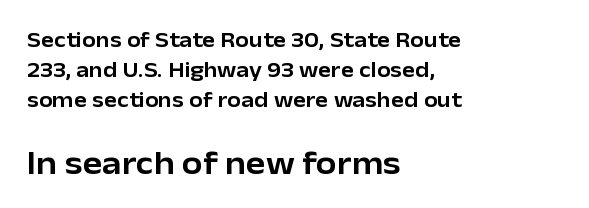
Descenders are the only things crossing below the line. What kind of face is this? One without serifs — a sans. Evenly set lines give the paragraph a standard silhouette. Typeset ragged right — the left edge is the straight one.
